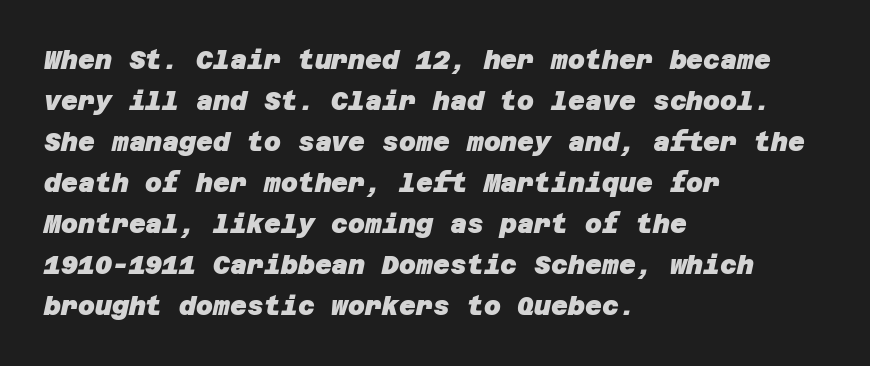
The rendering uses a moderate line-height, typical for paragraphs. The strokes are fattened all the way to bold. There is no visible air inserted between adjacent glyphs. A bare baseline throughout the passage. Line beginnings align vertically; line endings do not.
